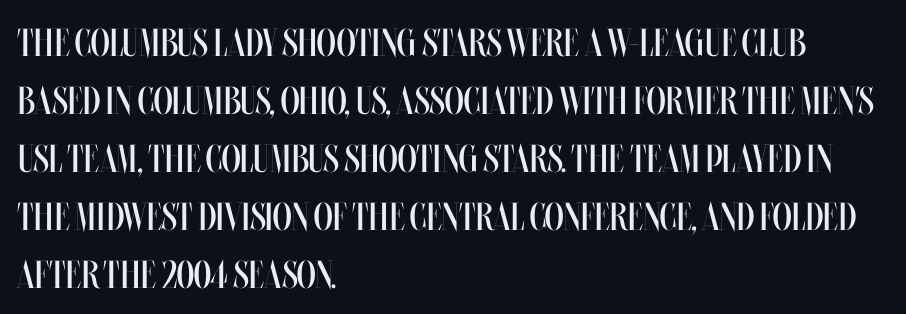
The image shows 39 px regular-weight, condensed type, upright; set left-aligned, normal line spacing (1.49x), normal letter spacing, not underlined; medium stroke contrast and a large x-height.
